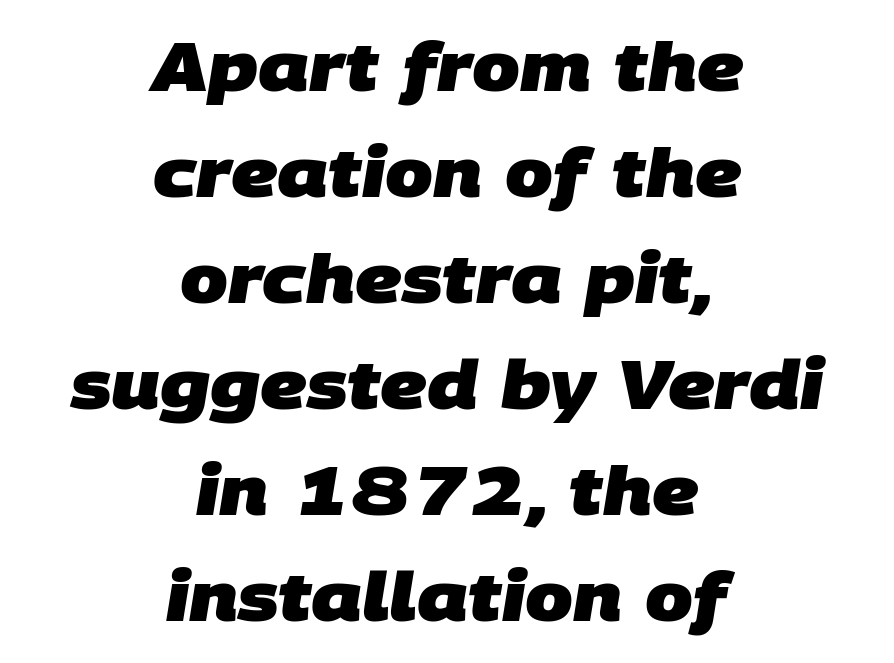
Q: Is the text bold? A: Yes.
Q: Is the typeface a serif or a sans-serif typeface? A: Sans-serif.
Q: Is the text underlined? A: No.
Q: How is the paragraph aligned? A: Centered.
Q: Is the spacing between letters normal or unusually wide? A: Normal.
Q: Is the spacing between lines tight, normal or loose? A: Normal.
Q: Width (condensed, normal, or wide)? A: Normal.
Q: Stroke contrast? A: Low.
Q: x-height? A: Large.
Q: Monospaced? A: No.
